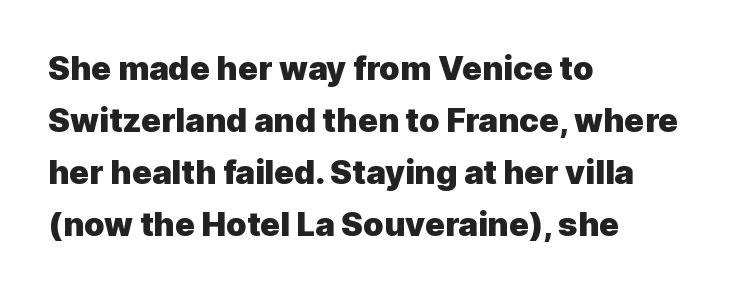
The image shows 33 px heavy sans-serif type, upright; set left-aligned, normal line spacing (1.58x), normal letter spacing, not underlined; a medium x-height.
